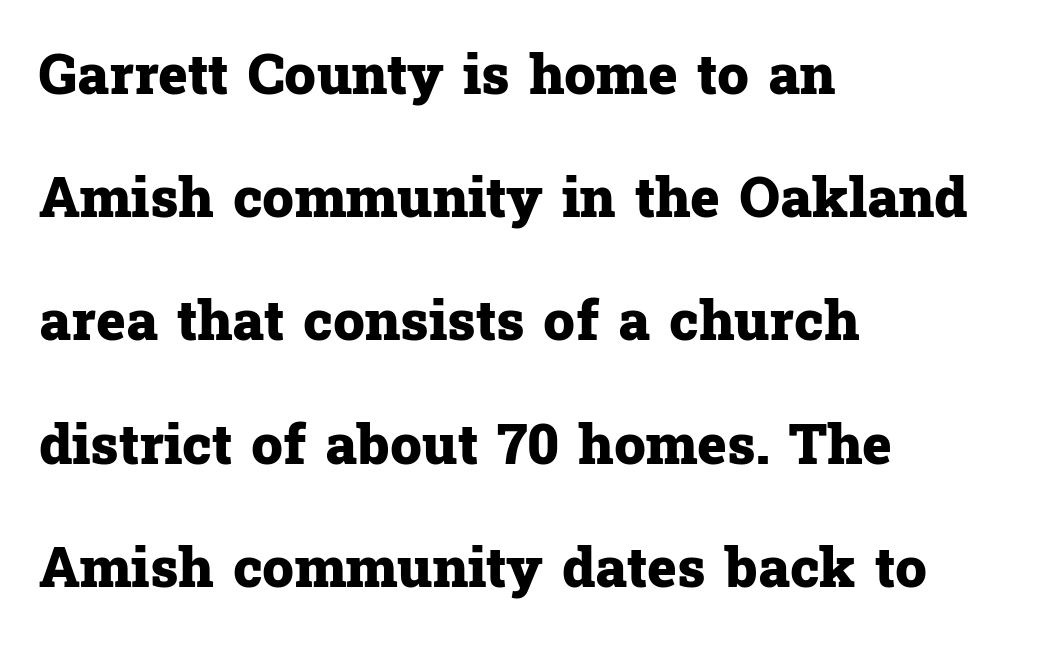
On the weight axis this lands at bold, roughly 700. Layout note: lines flush left. Decoration check: the copy has no underline. Observe the ordinary spacing: letters are neighbours, not strangers.
